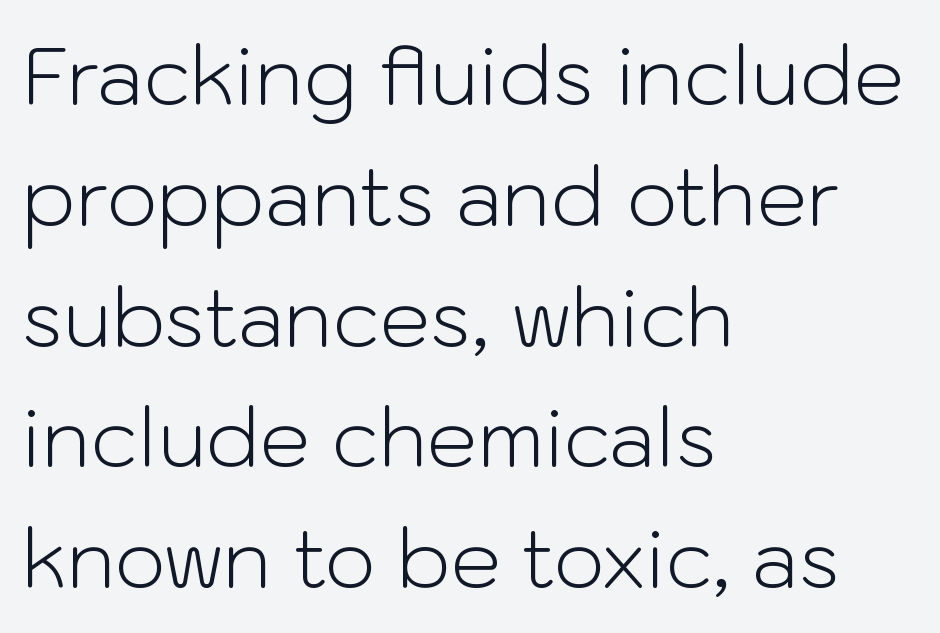
Q: Is the text bold? A: No.
Q: Is the text italic (slanted)? A: No, it is upright.
Q: Is the typeface a serif or a sans-serif typeface? A: Sans-serif.
Q: Is the text underlined? A: No.
Q: How is the paragraph aligned? A: Left-aligned.
Q: Is the spacing between letters normal or unusually wide? A: Normal.
Q: Is the spacing between lines tight, normal or loose? A: Normal.
Q: Width (condensed, normal, or wide)? A: Normal.
Q: Stroke contrast? A: Low.
Q: x-height? A: Medium.
Q: Monospaced? A: No.
